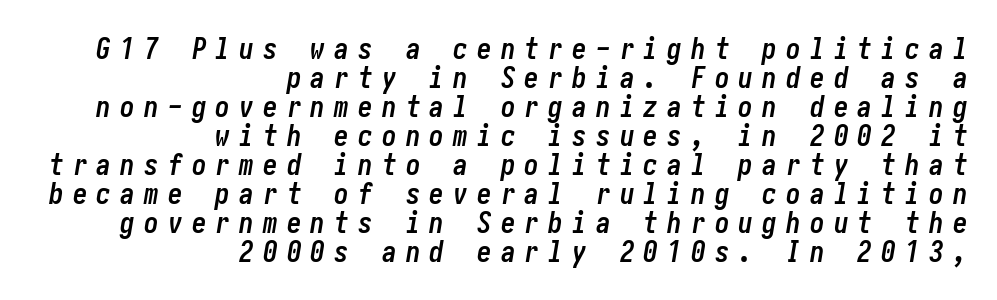
The image shows 29 px semibold, condensed type, italic (leaning right); set right-aligned, tight line spacing (1.0x), unusually wide letter spacing (+0.32 em), not underlined; low stroke contrast and a medium x-height.
